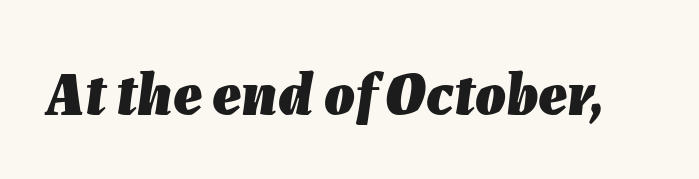
Rule under the text: the space is simply empty. Every character sits at an angle, as italics do. Spacing verdict: proportional, widths tailored to each character. A full-strength bold gives these letters their thick strokes. Each word holds together tightly as a unit, with standard inter-letter gaps.
